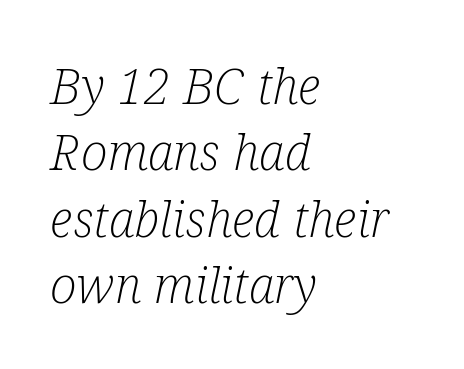
The image shows 50 px light, condensed serif type, italic (leaning right); set left-aligned, normal line spacing (1.33x), normal letter spacing, not underlined; low stroke contrast and a medium x-height.
